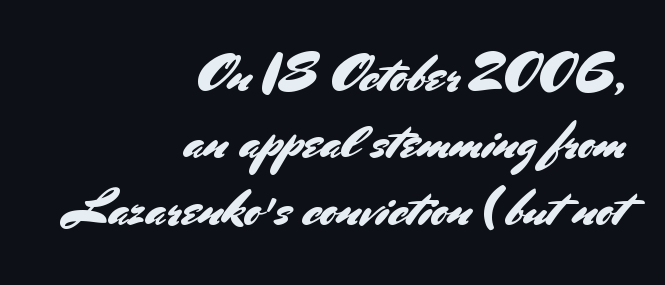
{"serif": "no", "width": "normal", "stroke_contrast": "medium", "x_height": "small", "monospaced": "no", "underline": "no", "align": "right", "line_spacing": "normal", "line_spacing_ratio": 1.31, "letter_spacing": "normal", "letter_spacing_em": 0.0, "glyph_px": 51}
